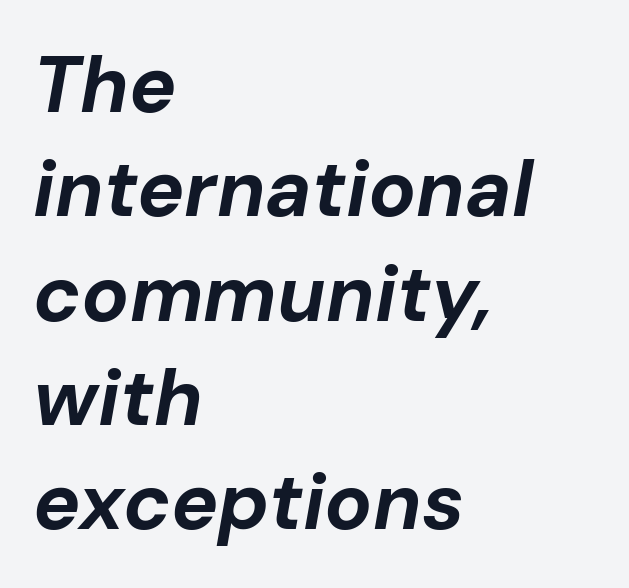
Q: Is the text bold? A: Yes.
Q: Is the text italic (slanted)? A: Yes, it leans right by about 10 degrees.
Q: Is the text underlined? A: No.
Q: How is the paragraph aligned? A: Left-aligned.
Q: Is the spacing between letters normal or unusually wide? A: Normal.
Q: Is the spacing between lines tight, normal or loose? A: Normal.
Q: Width (condensed, normal, or wide)? A: Normal.
Q: Stroke contrast? A: Low.
Q: x-height? A: Medium.
Q: Monospaced? A: No.
